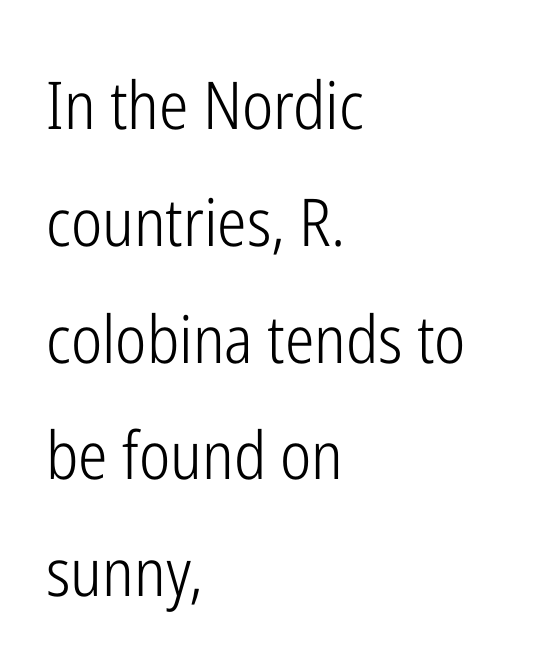
Q: Is the text bold? A: No.
Q: Is the text italic (slanted)? A: No, it is upright.
Q: Is the typeface a serif or a sans-serif typeface? A: Sans-serif.
Q: Is the text underlined? A: No.
Q: How is the paragraph aligned? A: Left-aligned.
Q: Is the spacing between letters normal or unusually wide? A: Normal.
Q: Width (condensed, normal, or wide)? A: Condensed.
Q: Stroke contrast? A: Low.
Q: x-height? A: Medium.
Q: Monospaced? A: No.
